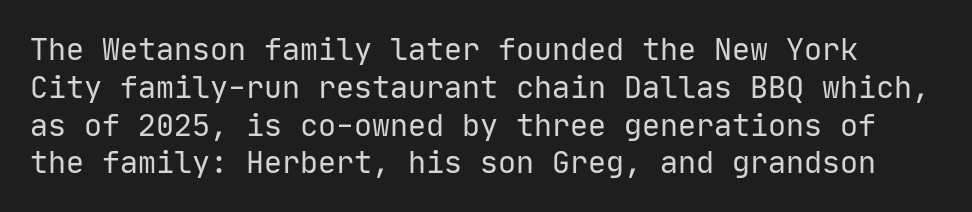
{"serif": "no", "italic": "no", "bold": "no", "weight": "regular", "width": "normal", "stroke_contrast": "low", "x_height": "medium", "monospaced": "yes", "underline": "no", "line_spacing": "normal", "line_spacing_ratio": 1.26, "letter_spacing": "normal", "letter_spacing_em": 0.0, "glyph_px": 30}
